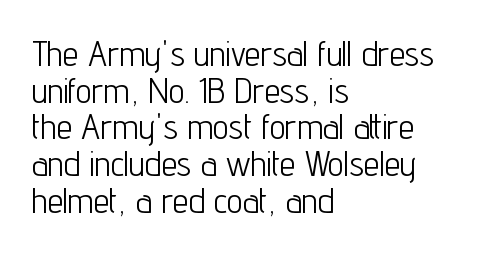
{"serif": "no", "italic": "no", "bold": "no", "weight": "light", "width": "condensed", "stroke_contrast": "low", "x_height": "medium", "monospaced": "no", "underline": "no", "align": "left", "line_spacing": "tight", "line_spacing_ratio": 1.05, "letter_spacing": "normal", "letter_spacing_em": 0.0, "glyph_px": 35}
